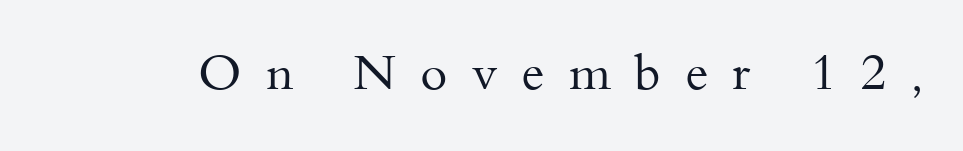
Weight: not bold — regular or lighter. Vertical strokes here are truly vertical. No word sits above an underline. This rendering employs a face with finishing strokes, i.e., a serif.
